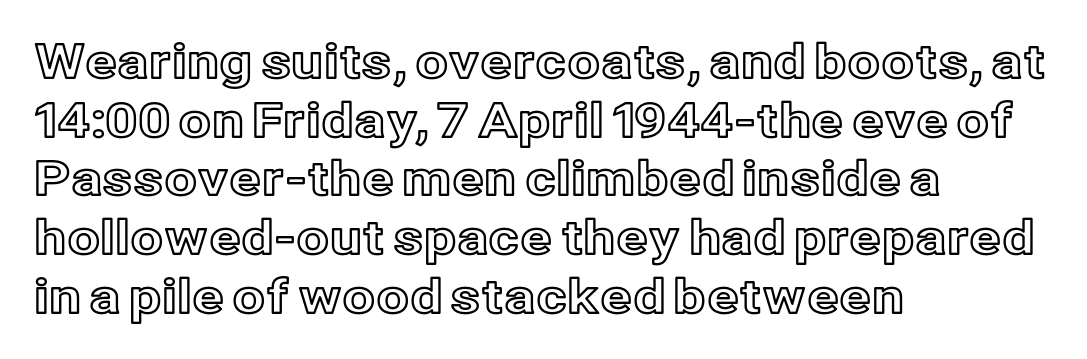
The image shows 47 px text type, upright; set left-aligned, normal line spacing (1.25x), normal letter spacing, not underlined; a medium x-height.
